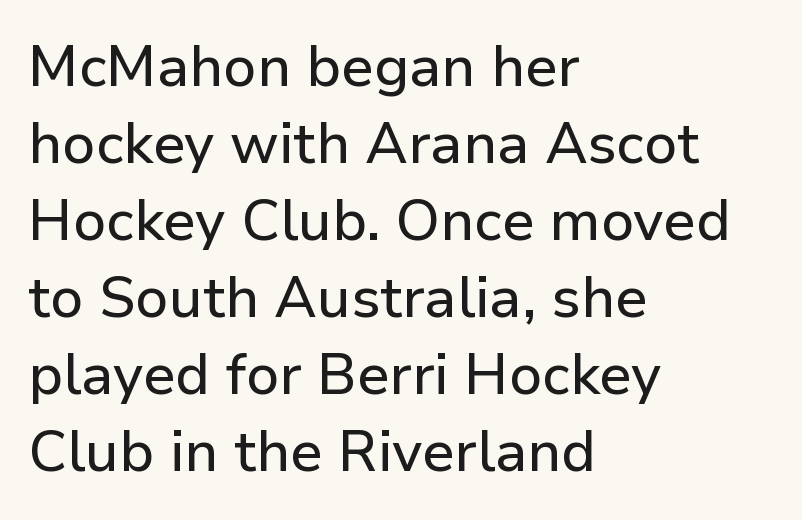
Q: Is the text italic (slanted)? A: No, it is upright.
Q: Is the typeface a serif or a sans-serif typeface? A: Sans-serif.
Q: Is the text underlined? A: No.
Q: How is the paragraph aligned? A: Left-aligned.
Q: Is the spacing between letters normal or unusually wide? A: Normal.
Q: Is the spacing between lines tight, normal or loose? A: Normal.
Q: Width (condensed, normal, or wide)? A: Normal.
Q: Stroke contrast? A: Low.
Q: x-height? A: Medium.
Q: Monospaced? A: No.
